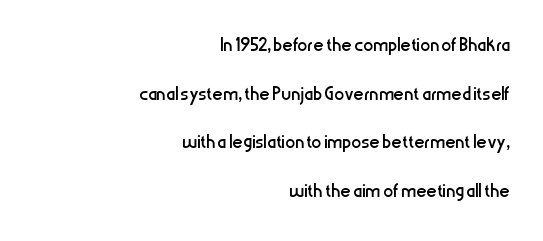
{"italic": "no", "bold": "no", "underline": "no", "align": "right", "line_spacing": "loose", "line_spacing_ratio": 1.95, "letter_spacing": "normal", "letter_spacing_em": 0.0, "glyph_px": 25}
